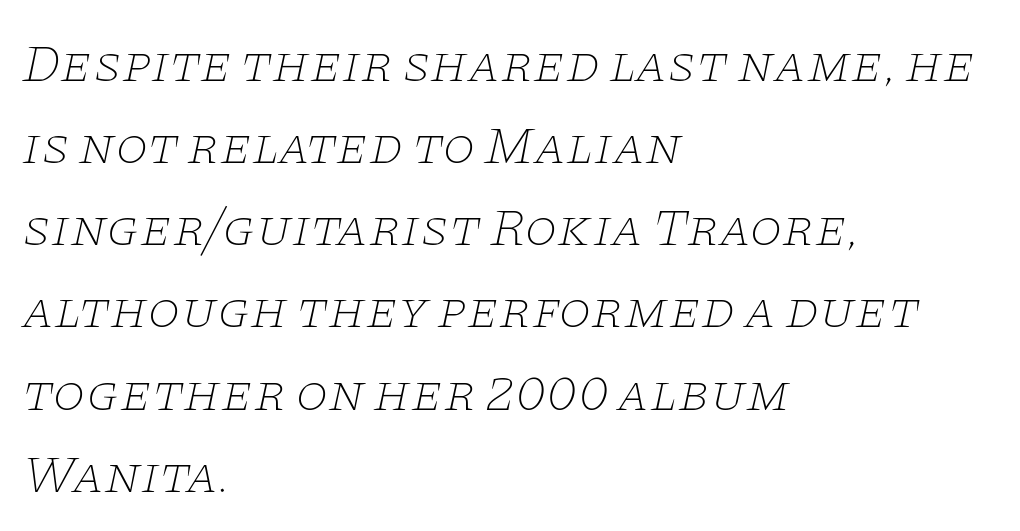
Q: Is the text bold? A: No.
Q: Is the text italic (slanted)? A: Yes, it leans right by about 11 degrees.
Q: Is the typeface a serif or a sans-serif typeface? A: Serif.
Q: Is the text underlined? A: No.
Q: How is the paragraph aligned? A: Left-aligned.
Q: Is the spacing between letters normal or unusually wide? A: Normal.
Q: Is the spacing between lines tight, normal or loose? A: Normal.
Q: Width (condensed, normal, or wide)? A: Wide.
Q: Stroke contrast? A: Low.
Q: x-height? A: Large.
Q: Monospaced? A: No.
